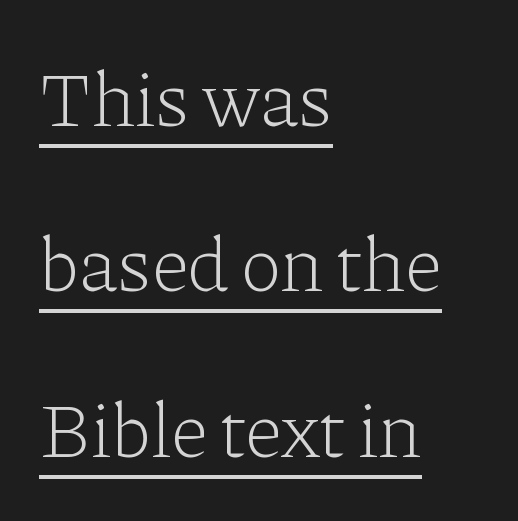
Q: Is the text bold? A: No.
Q: Is the text italic (slanted)? A: No, it is upright.
Q: Is the typeface a serif or a sans-serif typeface? A: Serif.
Q: Is the text underlined? A: Yes.
Q: How is the paragraph aligned? A: Left-aligned.
Q: Is the spacing between letters normal or unusually wide? A: Normal.
Q: Is the spacing between lines tight, normal or loose? A: Loose.
Q: Width (condensed, normal, or wide)? A: Normal.
Q: Stroke contrast? A: Low.
Q: x-height? A: Medium.
Q: Monospaced? A: No.
